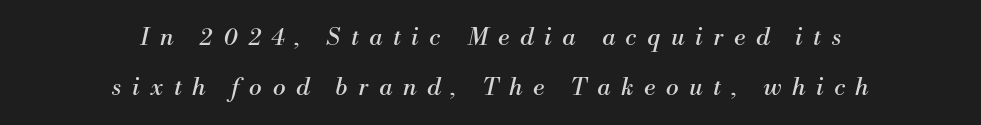
The image shows 24 px text type, italic (leaning right); set centered, loose line spacing (2.08x), unusually wide letter spacing (+0.44 em), not underlined.
